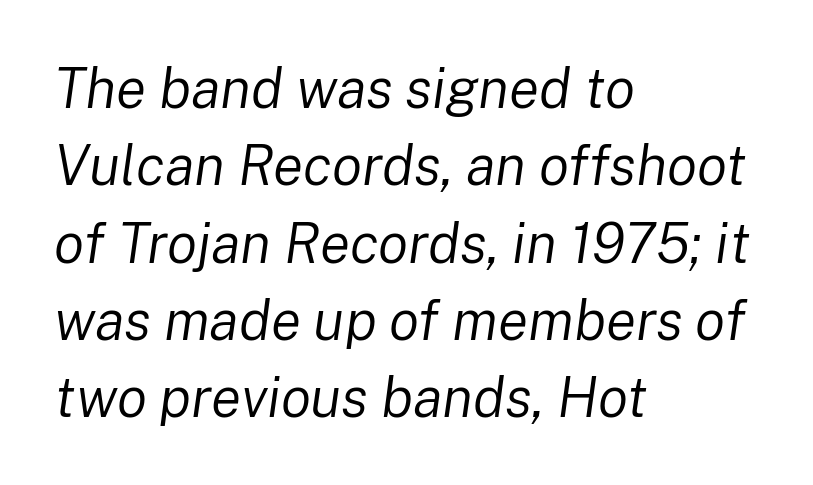
Q: Is the text bold? A: No.
Q: Is the text italic (slanted)? A: Yes, it leans right by about 8 degrees.
Q: Is the text underlined? A: No.
Q: How is the paragraph aligned? A: Left-aligned.
Q: Is the spacing between letters normal or unusually wide? A: Normal.
Q: Is the spacing between lines tight, normal or loose? A: Normal.
Q: Width (condensed, normal, or wide)? A: Normal.
Q: Stroke contrast? A: Low.
Q: x-height? A: Medium.
Q: Monospaced? A: No.
